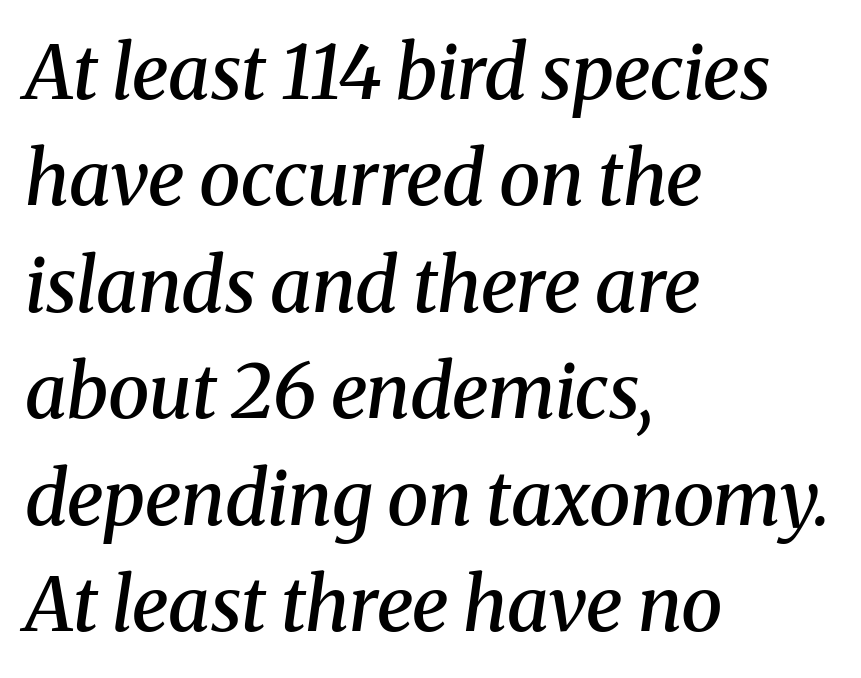
If you measured baseline to baseline, you'd find a middling distance. These lines are set flush left with a ragged right edge. A typesetter would call this proportional, since set widths differ per character. A bare baseline throughout the passage.
